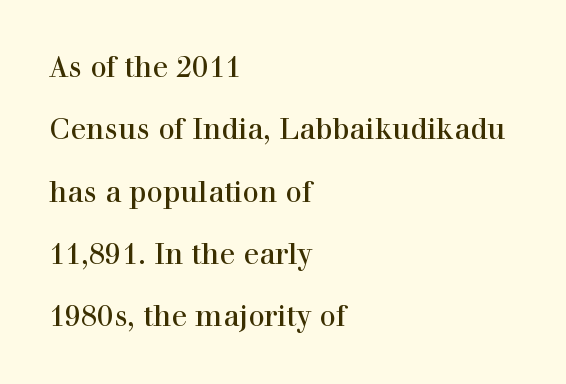
Q: Is the text bold? A: No.
Q: Is the text italic (slanted)? A: No, it is upright.
Q: Is the typeface a serif or a sans-serif typeface? A: Serif.
Q: Is the text underlined? A: No.
Q: How is the paragraph aligned? A: Left-aligned.
Q: Is the spacing between letters normal or unusually wide? A: Normal.
Q: Is the spacing between lines tight, normal or loose? A: Loose.
Q: Width (condensed, normal, or wide)? A: Normal.
Q: Stroke contrast? A: High.
Q: x-height? A: Medium.
Q: Monospaced? A: No.
